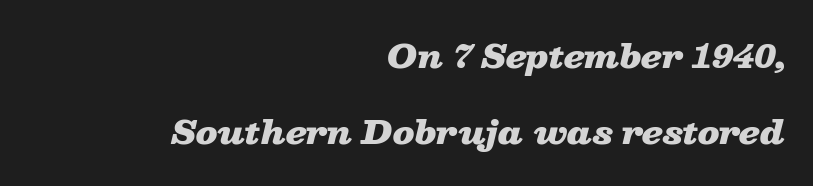
The image shows 32 px heavy, wide type, italic (leaning right); set right-aligned, loose line spacing (2.36x), normal letter spacing, not underlined; low stroke contrast and a medium x-height.
